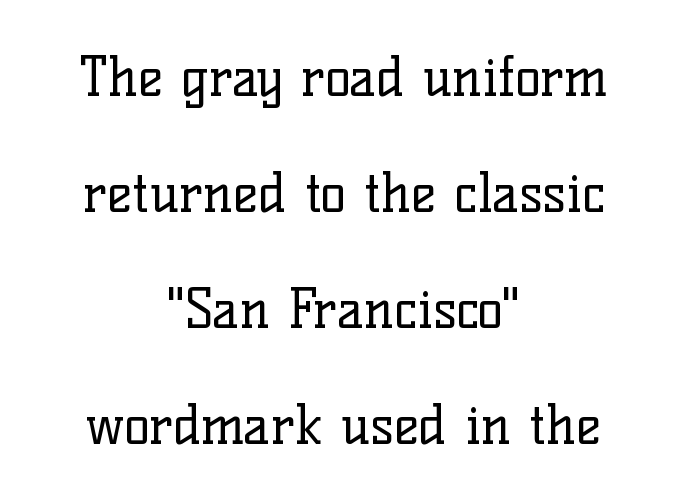
A great deal of white space separates one row of letters from the next. A clean baseline with only descenders dipping below it. The lettering holds an erect, upright posture throughout. The glyphs in this specimen are seriffed. Each stroke keeps to a modest, everyday thickness or less. The paragraph shown floats in the horizontal middle.
